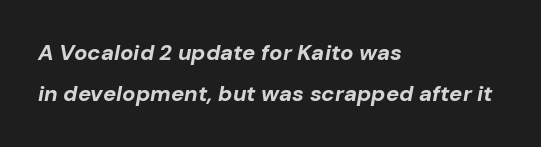
The lettering tilts uniformly, giving the passage an italic look. As a designer I'd log this as weight 700, bold. The passage is arranged the way most books set body copy — flush left. Nobody drew a line under any word here.
